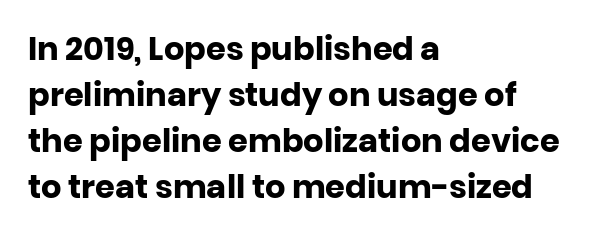
To sum up the face: it is a sans, with no serifs. Horizontal alignment here is leftward, the default for most running prose. A full-strength bold gives these letters their thick strokes. What's the leading like? Ordinary, nothing unusual. Here the designer chose a conventional face with non-uniform glyph widths.
